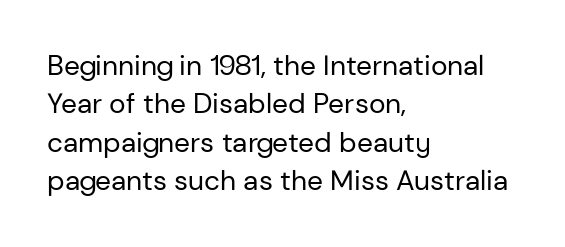
{"serif": "no", "italic": "no", "bold": "no", "weight": "regular", "width": "normal", "stroke_contrast": "low", "x_height": "medium", "monospaced": "no", "underline": "no", "align": "left", "line_spacing": "normal", "line_spacing_ratio": 1.37, "letter_spacing": "normal", "letter_spacing_em": 0.0, "glyph_px": 28}
